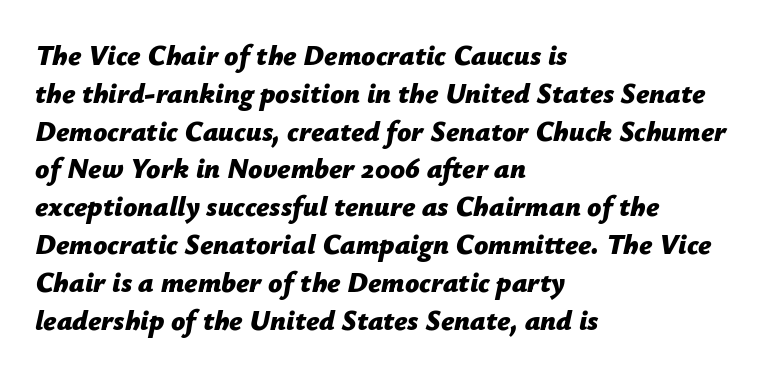
{"italic": "yes", "lean": "right", "slant_degrees": 12, "bold": "yes", "weight": "bold", "width": "normal", "stroke_contrast": "low", "x_height": "medium", "monospaced": "no", "underline": "no", "align": "left", "line_spacing": "normal", "line_spacing_ratio": 1.35, "letter_spacing": "normal", "letter_spacing_em": 0.0, "glyph_px": 28}
